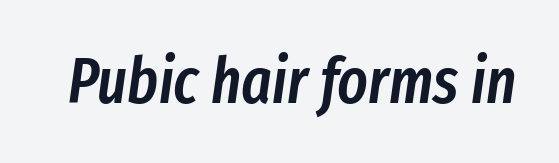
Q: Is the text bold? A: Semi-bold.
Q: Is the text italic (slanted)? A: Yes, it leans right by about 8 degrees.
Q: Is the text underlined? A: No.
Q: Is the spacing between letters normal or unusually wide? A: Normal.
Q: Width (condensed, normal, or wide)? A: Condensed.
Q: Stroke contrast? A: Low.
Q: x-height? A: Medium.
Q: Monospaced? A: No.
